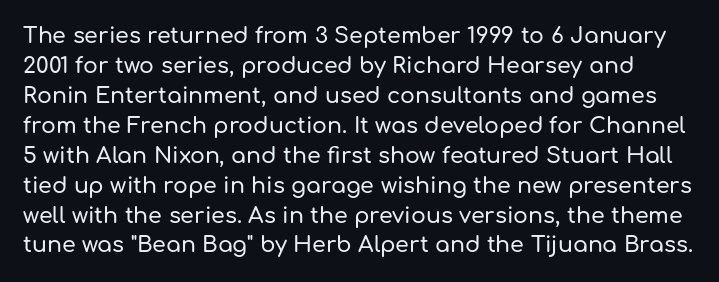
Spacing between characters is what you'd get straight out of the box. Unmarked baselines from the first word to the last. Summary of vertical rhythm: regular, with standard interline spacing. It's the straight-up-and-down kind of type.
